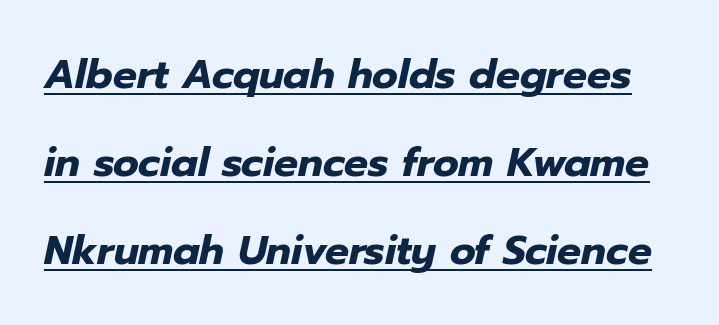
The image shows 40 px heavy type, italic (leaning right); set loose line spacing (2.2x), normal letter spacing, underlined; low stroke contrast and a medium x-height.
